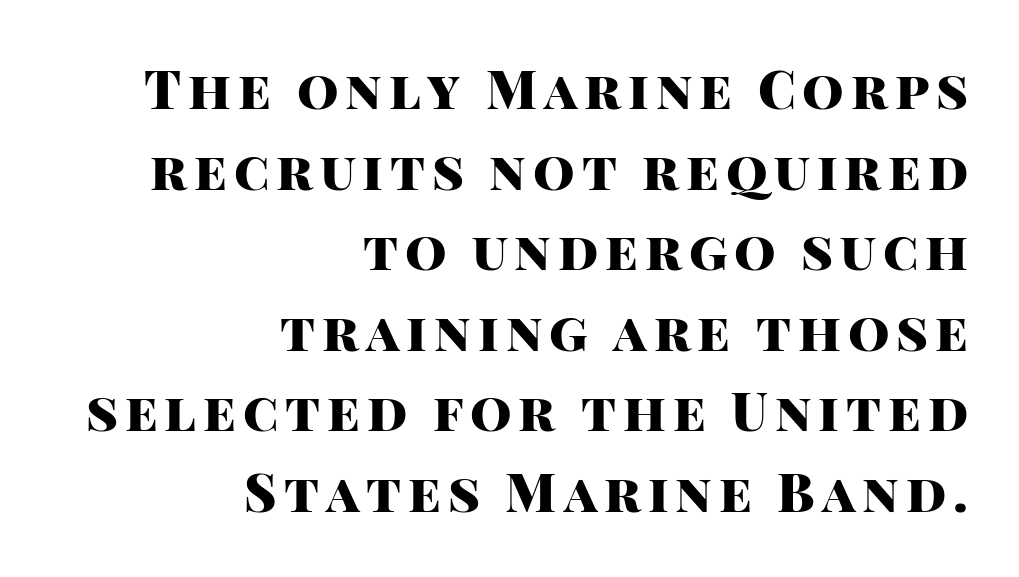
The letters advance in unequal steps, a hallmark of proportional type. As a designer I'd log this as weight 700, bold. Glance below the letters and you will spot only blank space. Style check: upright. Casual observation: everything's shoved over to the right.
